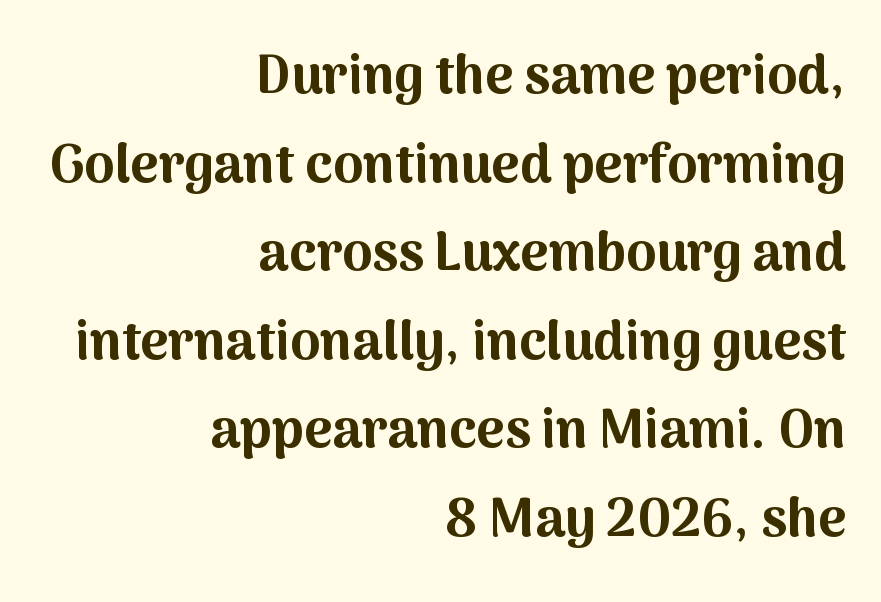
{"serif": "no", "italic": "no", "bold": "yes", "weight": "bold", "width": "normal", "stroke_contrast": "medium", "x_height": "medium", "monospaced": "no", "underline": "no", "align": "right", "line_spacing": "normal", "line_spacing_ratio": 1.64, "letter_spacing": "normal", "letter_spacing_em": 0.0, "glyph_px": 54}
